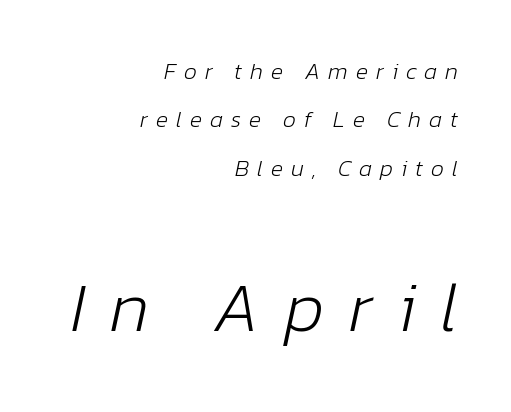
The image shows 70 px light type, italic (leaning right); set right-aligned, loose line spacing (2.1x), unusually wide letter spacing (+0.35 em), not underlined; the second (bottom) block is 3.04x larger; low stroke contrast and a medium x-height.
